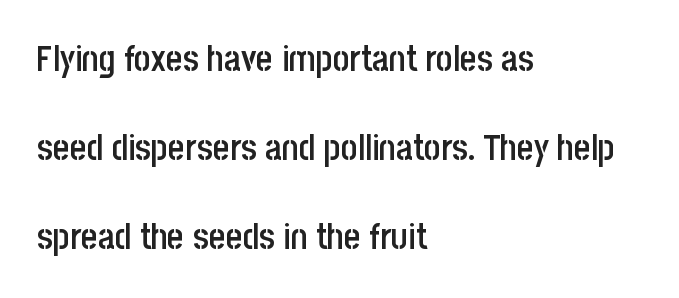
{"serif": "no", "italic": "no", "bold": "semi", "weight": "semibold", "width": "condensed", "stroke_contrast": "low", "x_height": "large", "monospaced": "no", "underline": "no", "align": "left", "line_spacing": "loose", "line_spacing_ratio": 2.47, "letter_spacing": "normal", "letter_spacing_em": 0.0, "glyph_px": 36}
